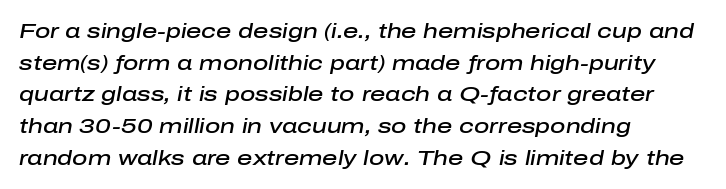
The image shows 21 px text type, italic (leaning right); set left-aligned, normal line spacing (1.51x), normal letter spacing, not underlined.
